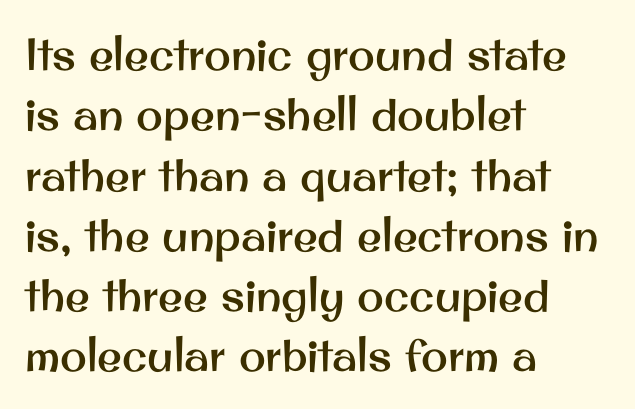
Q: Is the text italic (slanted)? A: No, it is upright.
Q: Is the typeface a serif or a sans-serif typeface? A: Sans-serif.
Q: Is the text underlined? A: No.
Q: How is the paragraph aligned? A: Left-aligned.
Q: Is the spacing between letters normal or unusually wide? A: Normal.
Q: Is the spacing between lines tight, normal or loose? A: Normal.
Q: Width (condensed, normal, or wide)? A: Normal.
Q: Stroke contrast? A: Medium.
Q: x-height? A: Small.
Q: Monospaced? A: No.
